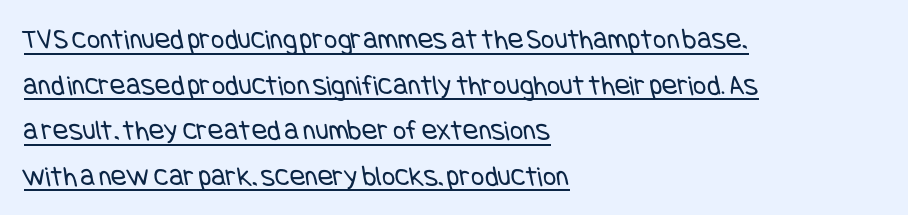
{"serif": "no", "bold": "no", "weight": "regular", "width": "condensed", "stroke_contrast": "low", "x_height": "large", "underline": "yes", "align": "left", "line_spacing": "normal", "line_spacing_ratio": 1.57, "letter_spacing": "normal", "letter_spacing_em": 0.0, "glyph_px": 29}
